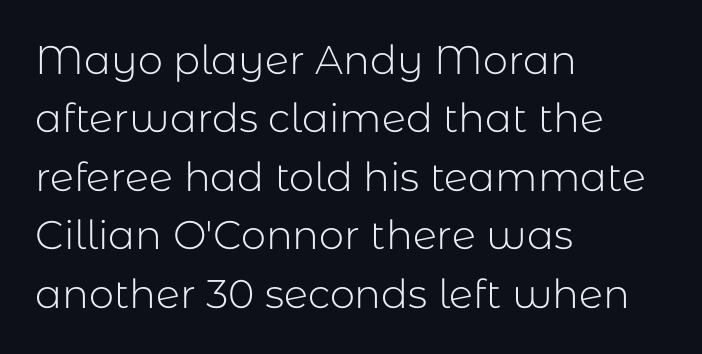
The image shows 40 px light sans-serif type, upright; set left-aligned, normal line spacing (1.46x), normal letter spacing, not underlined; low stroke contrast and a medium x-height.
